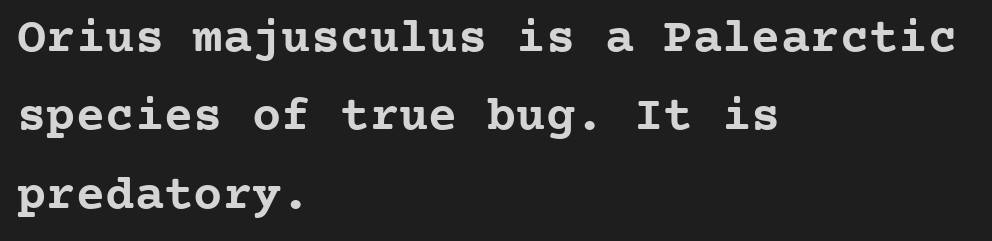
Q: Is the text bold? A: Yes.
Q: Is the text italic (slanted)? A: No, it is upright.
Q: Is the typeface a serif or a sans-serif typeface? A: Serif.
Q: Is the text underlined? A: No.
Q: How is the paragraph aligned? A: Left-aligned.
Q: Is the spacing between letters normal or unusually wide? A: Normal.
Q: Is the spacing between lines tight, normal or loose? A: Normal.
Q: Width (condensed, normal, or wide)? A: Normal.
Q: Stroke contrast? A: Low.
Q: x-height? A: Medium.
Q: Monospaced? A: Yes.
